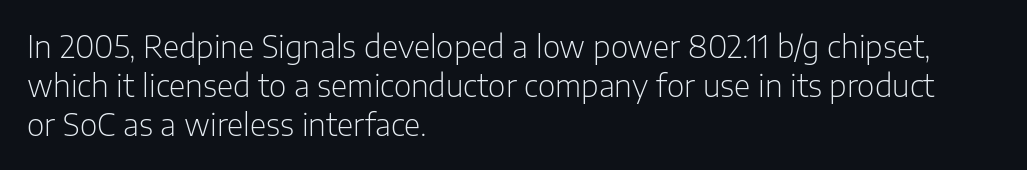
Casual observation: everything's shoved over to the left. The strip under each line holds only bare page. The rendering uses natural spacing where letterforms have individual widths. The line texture is even and compact thanks to regular tracking. Summary of vertical rhythm: regular, with standard interline spacing.
